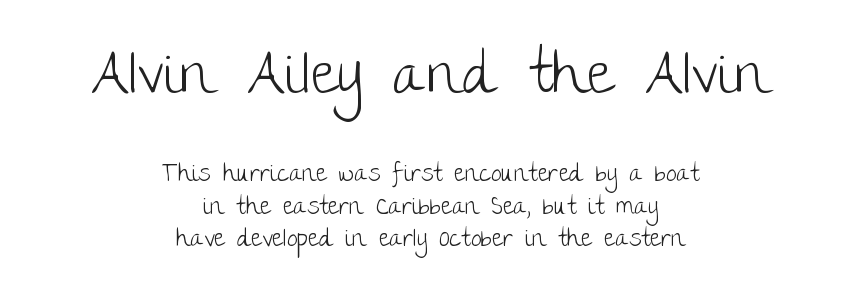
Q: Is the text bold? A: No.
Q: Is the text italic (slanted)? A: No, it is upright.
Q: Is the typeface a serif or a sans-serif typeface? A: Sans-serif.
Q: Is the text underlined? A: No.
Q: How is the paragraph aligned? A: Centered.
Q: Is the spacing between letters normal or unusually wide? A: Normal.
Q: Is the spacing between lines tight, normal or loose? A: Normal.
Q: Which block of text is set in a larger size, the first (top) or the second (bottom)? A: The first (top) one.
Q: Width (condensed, normal, or wide)? A: Normal.
Q: Stroke contrast? A: Low.
Q: x-height? A: Large.
Q: Monospaced? A: No.
